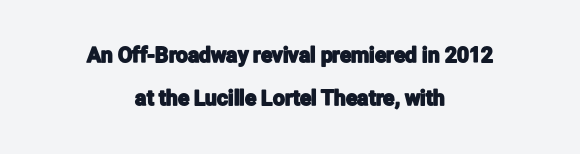
The image shows 21 px text type, upright; set centered, loose line spacing (2.05x), normal letter spacing, not underlined.
